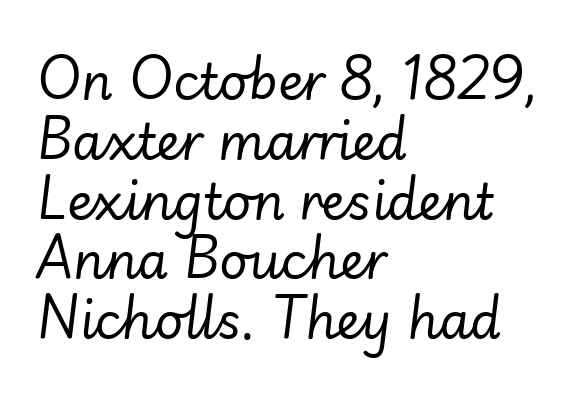
The string is rendered with underlining switched off. Tracking here is standard; glyphs follow each other at the usual distance. The letters advance in unequal steps, a hallmark of proportional type. Which margin do the lines hug? The left one — the right edge is uneven. Italic? Definitely — the glyphs are oblique.
